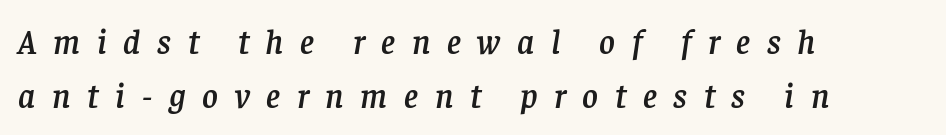
{"serif": "yes", "italic": "yes", "lean": "right", "slant_degrees": 8, "width": "normal", "stroke_contrast": "low", "x_height": "large", "monospaced": "no", "underline": "no", "align": "left", "line_spacing": "normal", "line_spacing_ratio": 1.59, "letter_spacing": "wide", "letter_spacing_em": 0.49, "glyph_px": 34}
